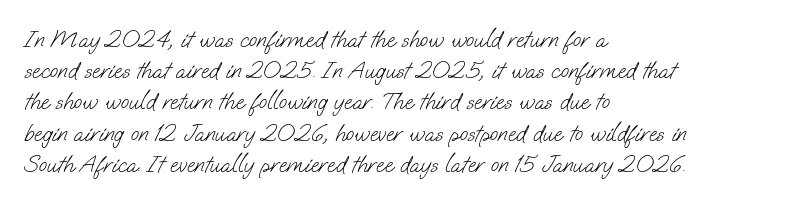
{"bold": "no", "underline": "no", "align": "left", "line_spacing": "normal", "line_spacing_ratio": 1.3, "letter_spacing": "normal", "letter_spacing_em": 0.0, "glyph_px": 24}
